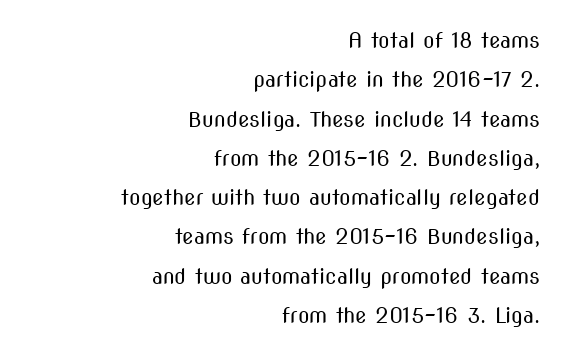
Q: Is the text bold? A: No.
Q: Is the text italic (slanted)? A: No, it is upright.
Q: Is the text underlined? A: No.
Q: How is the paragraph aligned? A: Right-aligned.
Q: Is the spacing between letters normal or unusually wide? A: Normal.
